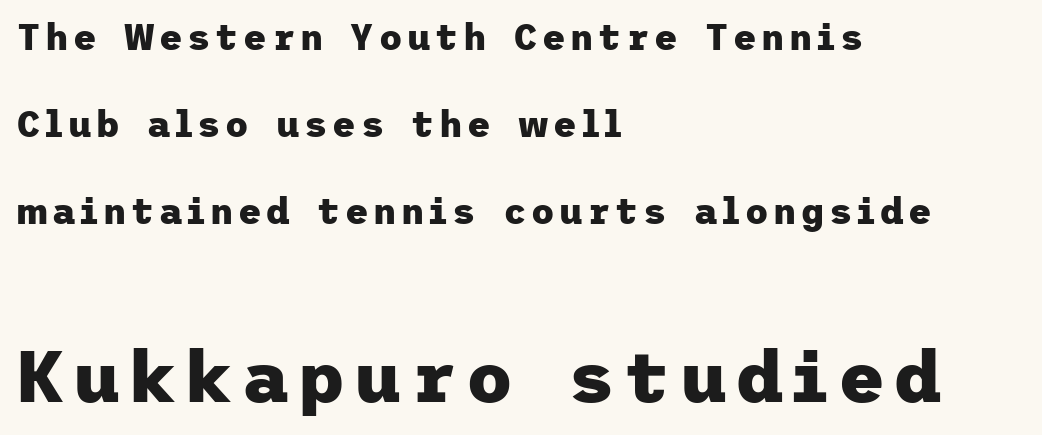
Nope, not italic — everything's standing straight. Note: smaller setting up top, larger setting below. The characters display no serif detailing; their extremities are plain. Glance below the letters and you will spot only blank space.
